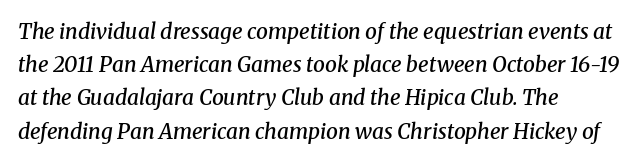
Q: Is the text bold? A: Semi-bold.
Q: Is the text italic (slanted)? A: Yes, it leans right by about 8 degrees.
Q: Is the text underlined? A: No.
Q: How is the paragraph aligned? A: Left-aligned.
Q: Is the spacing between letters normal or unusually wide? A: Normal.
Q: Is the spacing between lines tight, normal or loose? A: Normal.
